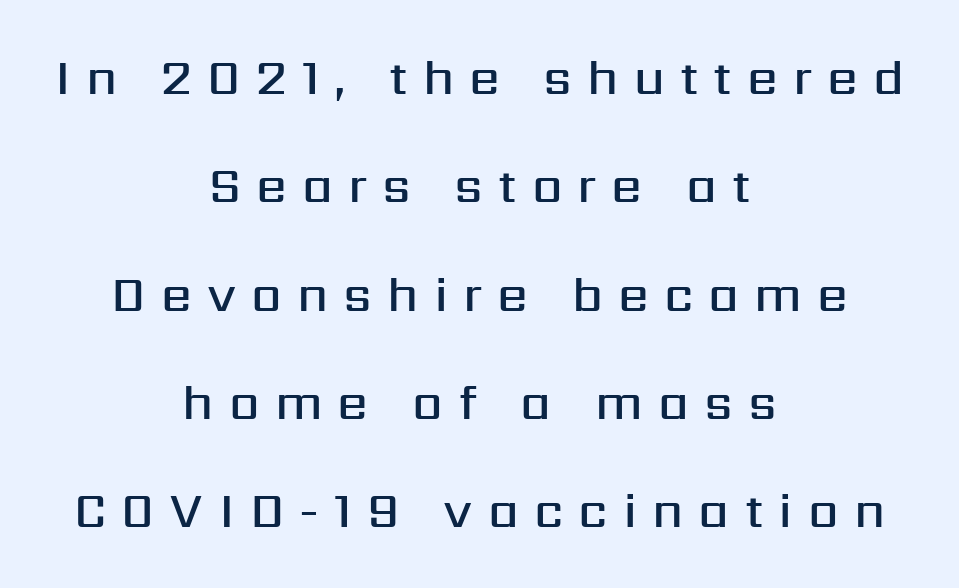
{"serif": "no", "italic": "no", "bold": "semi", "weight": "semibold", "width": "normal", "stroke_contrast": "medium", "x_height": "medium", "monospaced": "no", "underline": "no", "align": "center", "line_spacing": "loose", "line_spacing_ratio": 2.21, "letter_spacing": "wide", "letter_spacing_em": 0.31, "glyph_px": 49}
